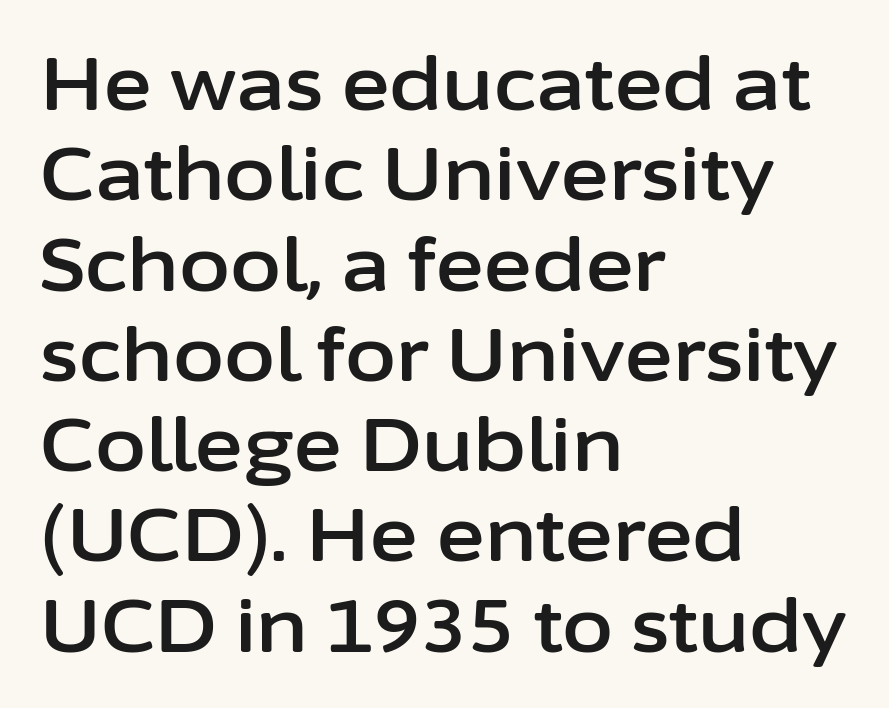
The image shows 74 px sans-serif type, upright; set left-aligned, line spacing 1.22x, normal letter spacing, not underlined; low stroke contrast and a medium x-height.
